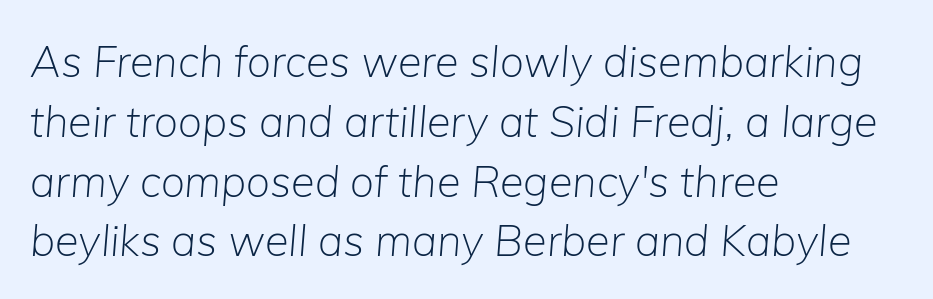
Letter spacing: default. The lines in this sample share a left origin and differ only in where they stop. Is the type heavy? It reads as light-to-regular instead. Designer's note — italics engaged. What's the leading like? Ordinary, nothing unusual. Character widths vary here, with narrow letters taking less room than wide ones.
